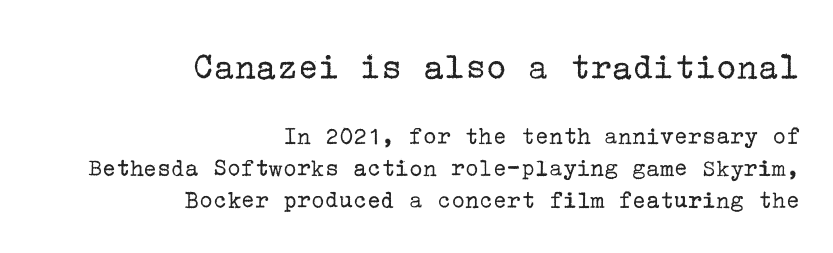
{"serif": "yes", "italic": "no", "bold": "no", "weight": "regular", "width": "normal", "stroke_contrast": "low", "x_height": "medium", "underline": "no", "align": "right", "line_spacing_ratio": 1.24, "letter_spacing": "normal", "letter_spacing_em": 0.0, "larger_block": "first", "size_ratio": 1.5, "glyph_px": 39}
